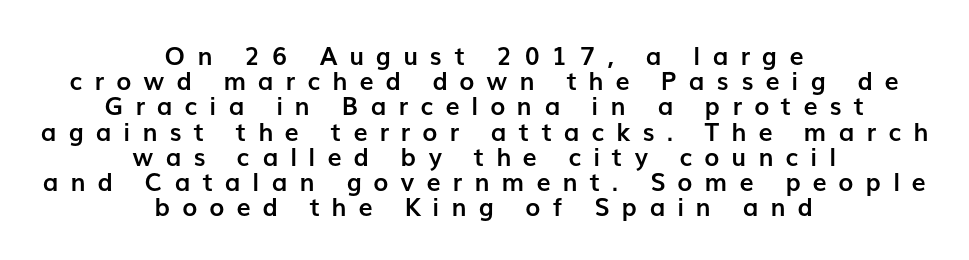
Q: Is the text bold? A: Yes.
Q: Is the text italic (slanted)? A: No, it is upright.
Q: Is the text underlined? A: No.
Q: How is the paragraph aligned? A: Centered.
Q: Is the spacing between letters normal or unusually wide? A: Unusually wide.
Q: Is the spacing between lines tight, normal or loose? A: Tight.
